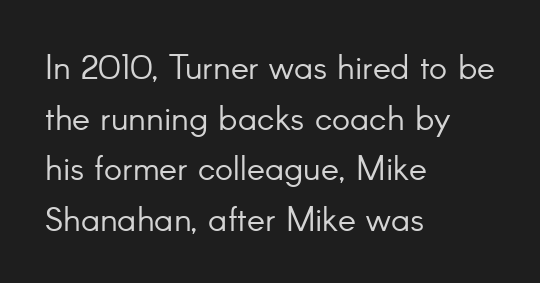
The image shows 34 px light sans-serif type, upright; set left-aligned, normal line spacing (1.49x), normal letter spacing, not underlined; low stroke contrast and a small x-height.
